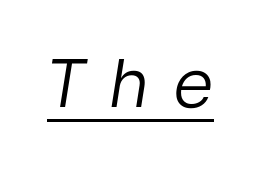
The image shows 66 px regular-weight sans-serif type; set unusually wide letter spacing (+0.34 em), underlined; low stroke contrast and a medium x-height.
